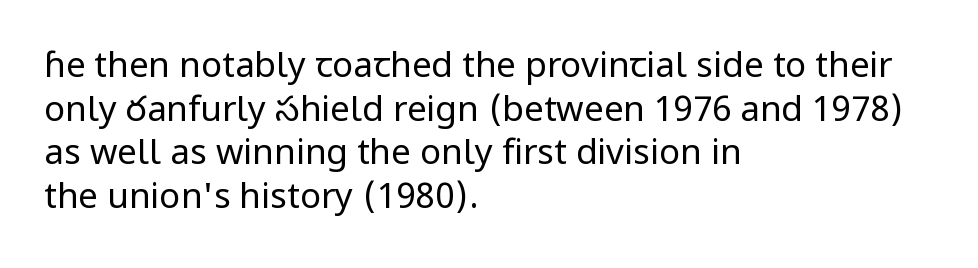
Q: Is the text bold? A: No.
Q: Is the text italic (slanted)? A: No, it is upright.
Q: Is the typeface a serif or a sans-serif typeface? A: Sans-serif.
Q: Is the text underlined? A: No.
Q: How is the paragraph aligned? A: Left-aligned.
Q: Is the spacing between letters normal or unusually wide? A: Normal.
Q: Is the spacing between lines tight, normal or loose? A: Normal.
Q: Width (condensed, normal, or wide)? A: Normal.
Q: Stroke contrast? A: Low.
Q: x-height? A: Medium.
Q: Monospaced? A: No.
